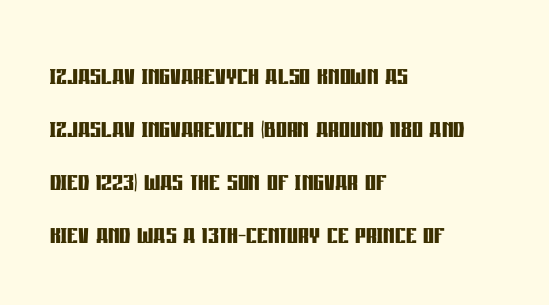
Proportional: the letters do not fall into vertical columns. Standard letterfit; no display-style spreading of the glyphs. Nope, no serifs anywhere on these letters. Evenly set lines give the paragraph a standard silhouette. Weight: bold. If you drew a ruler down the left edge, every line would touch it.
